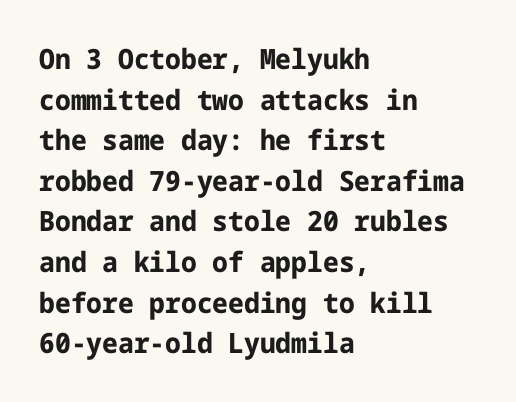
{"serif": "no", "italic": "no", "bold": "yes", "weight": "bold", "width": "normal", "stroke_contrast": "low", "x_height": "medium", "underline": "no", "align": "left", "line_spacing": "normal", "line_spacing_ratio": 1.45, "letter_spacing": "normal", "letter_spacing_em": 0.0, "glyph_px": 28}
